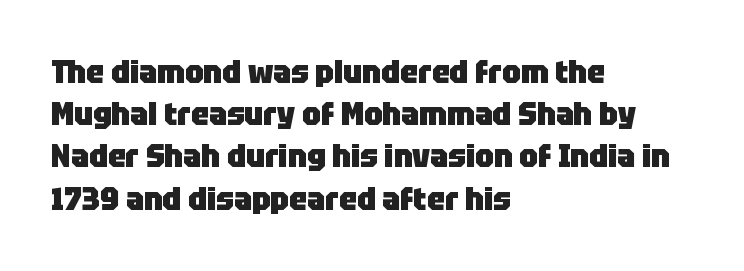
The image shows 32 px heavy sans-serif type, upright; set left-aligned, normal line spacing (1.32x), normal letter spacing, not underlined; low stroke contrast and a large x-height.
